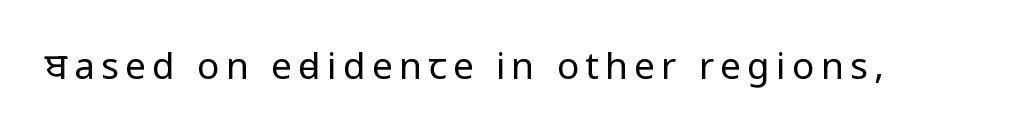
Grotesque or geometric, the face here clearly has no serifs. The baseline area is clear. This is roman type, the default non-slanted kind. The characters are drawn with everyday or finer stroke widths. Think of a printed novel: that variable character pitch is what you see here.
